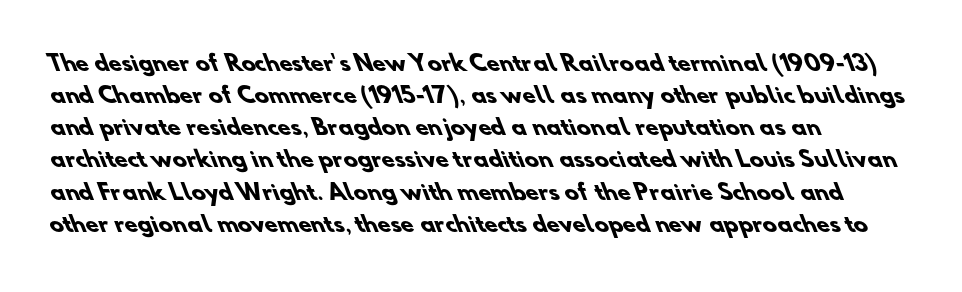
{"bold": "yes", "underline": "no", "align": "left", "line_spacing": "normal", "line_spacing_ratio": 1.53, "letter_spacing": "normal", "letter_spacing_em": 0.0, "glyph_px": 21}
